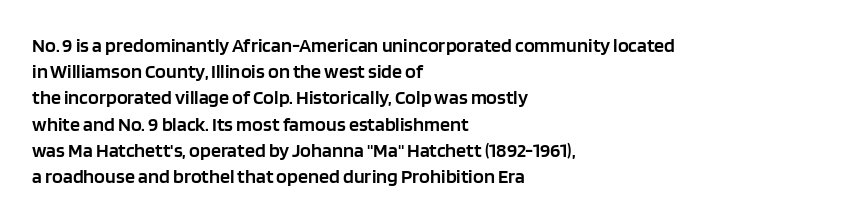
{"italic": "no", "bold": "semi", "underline": "no", "align": "left", "line_spacing": "normal", "line_spacing_ratio": 1.31, "letter_spacing": "normal", "letter_spacing_em": 0.0, "glyph_px": 20}
